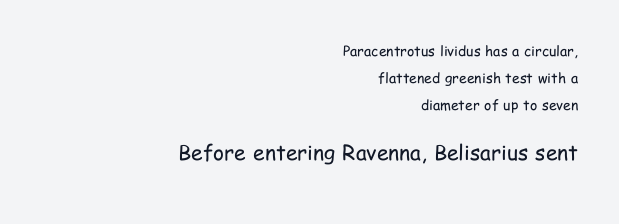
{"italic": "no", "bold": "no", "underline": "no", "align": "right", "line_spacing": "loose", "line_spacing_ratio": 1.92, "letter_spacing": "normal", "letter_spacing_em": 0.0, "larger_block": "second", "size_ratio": 1.5, "glyph_px": 21}
